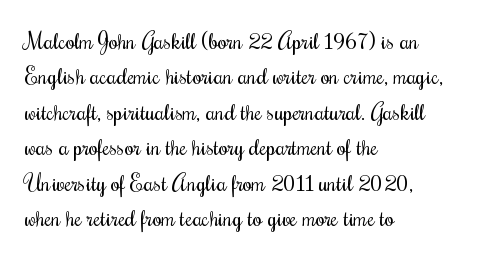
The image shows 23 px text type; set left-aligned, normal line spacing (1.54x), normal letter spacing, not underlined.
